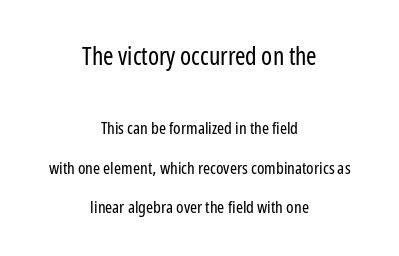
The lettering stays uniformly vertical, giving the passage a roman look. A clean baseline with only descenders dipping below it. These two chunks differ in scale, with the top chunk taking the larger measure. This reads as an unemphasized weight, regular at the heaviest. Short note: letters normally spaced.
